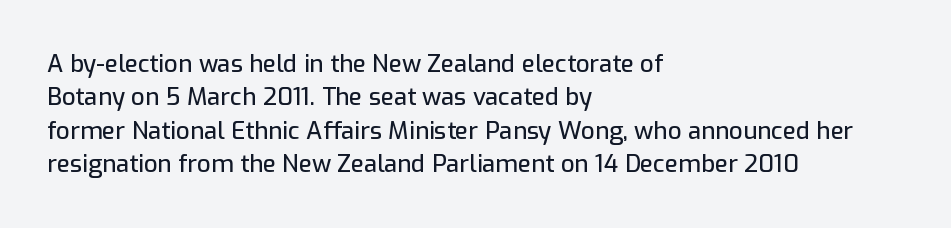
Q: Is the text italic (slanted)? A: No, it is upright.
Q: Is the text underlined? A: No.
Q: How is the paragraph aligned? A: Left-aligned.
Q: Is the spacing between letters normal or unusually wide? A: Normal.
Q: Is the spacing between lines tight, normal or loose? A: Normal.
